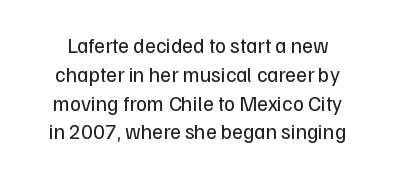
Q: Is the text bold? A: No.
Q: Is the text italic (slanted)? A: No, it is upright.
Q: Is the text underlined? A: No.
Q: Is the spacing between letters normal or unusually wide? A: Normal.
Q: Is the spacing between lines tight, normal or loose? A: Normal.
